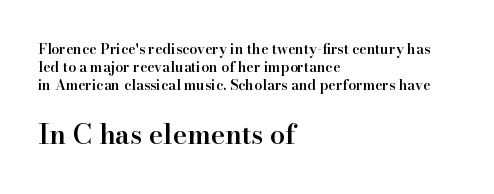
The image shows 27 px text type, upright; set left-aligned, normal line spacing (1.28x), normal letter spacing, not underlined; the second (bottom) block is 1.93x larger.
